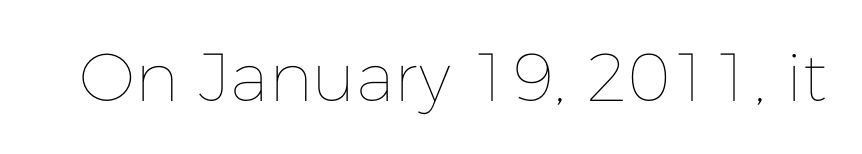
{"italic": "no", "bold": "no", "weight": "thin", "width": "normal", "stroke_contrast": "low", "x_height": "medium", "monospaced": "no", "underline": "no", "letter_spacing": "normal", "letter_spacing_em": 0.0, "glyph_px": 68}
